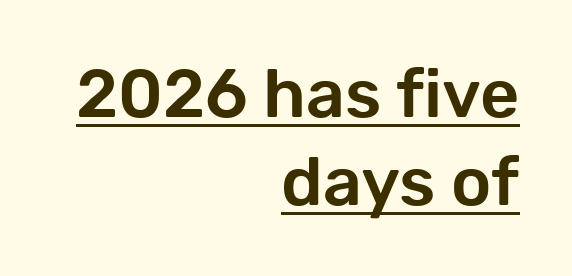
Do the characters align in a grid? No, the font is proportional. Unlike a traditional serif, this face leaves its strokes unadorned. The vertical gap from one line to the next is medium. Default kerning and tracking; the words read as compact shapes. It's the straight-up-and-down kind of type.
